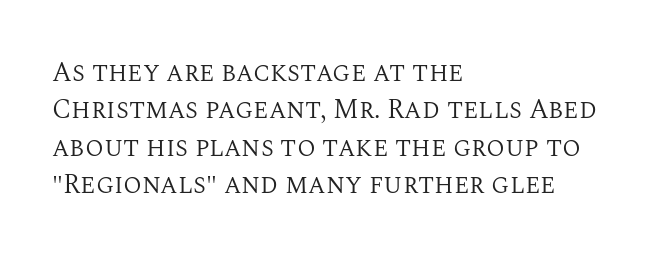
{"italic": "no", "bold": "no", "underline": "no", "align": "left", "line_spacing": "normal", "line_spacing_ratio": 1.38, "letter_spacing": "normal", "letter_spacing_em": 0.0, "glyph_px": 27}
